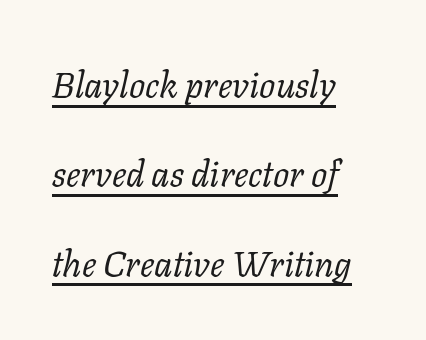
The image shows 36 px regular-weight serif type, italic (leaning right); set left-aligned, loose line spacing (2.48x), normal letter spacing, underlined; low stroke contrast and a medium x-height.
